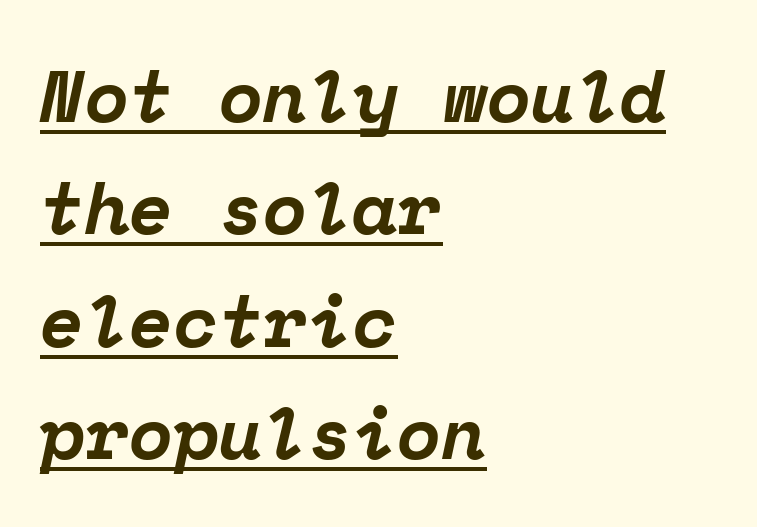
The image shows 73 px bold serif type, italic (leaning right), monospaced; set left-aligned, normal line spacing (1.54x), normal letter spacing, underlined; low stroke contrast and a medium x-height.
